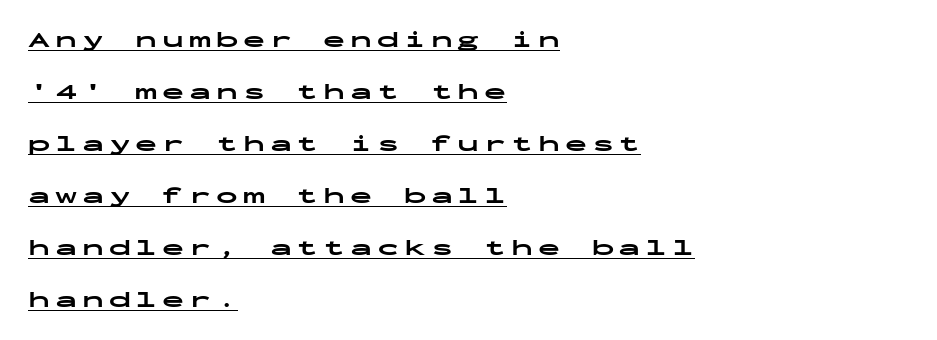
The image shows 22 px bold type, upright; set left-aligned, loose line spacing (2.36x), unusually wide letter spacing (+0.22 em), underlined.
